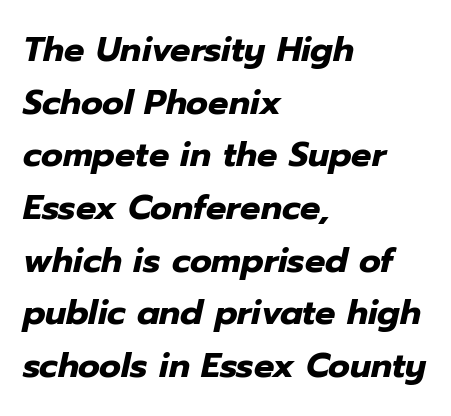
Q: Is the text bold? A: Yes.
Q: Is the text italic (slanted)? A: Yes, it leans right by about 12 degrees.
Q: Is the text underlined? A: No.
Q: How is the paragraph aligned? A: Left-aligned.
Q: Is the spacing between letters normal or unusually wide? A: Normal.
Q: Is the spacing between lines tight, normal or loose? A: Normal.
Q: Width (condensed, normal, or wide)? A: Normal.
Q: Stroke contrast? A: Low.
Q: x-height? A: Medium.
Q: Monospaced? A: No.
